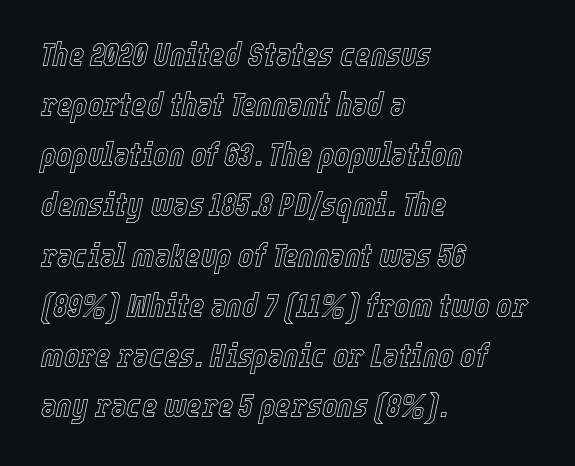
{"italic": "yes", "lean": "right", "slant_degrees": 12, "width": "condensed", "x_height": "medium", "monospaced": "no", "underline": "no", "align": "left", "line_spacing": "normal", "line_spacing_ratio": 1.52, "letter_spacing": "normal", "letter_spacing_em": 0.0, "glyph_px": 33}
